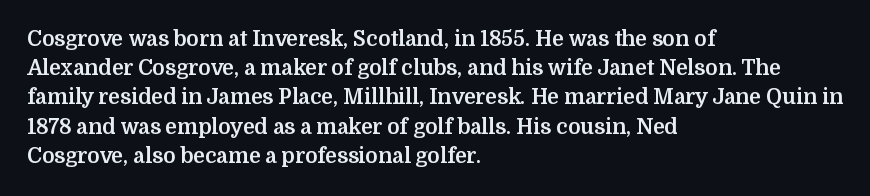
Q: Is the text bold? A: Yes.
Q: Is the text italic (slanted)? A: No, it is upright.
Q: Is the text underlined? A: No.
Q: How is the paragraph aligned? A: Left-aligned.
Q: Is the spacing between letters normal or unusually wide? A: Normal.
Q: Is the spacing between lines tight, normal or loose? A: Normal.
